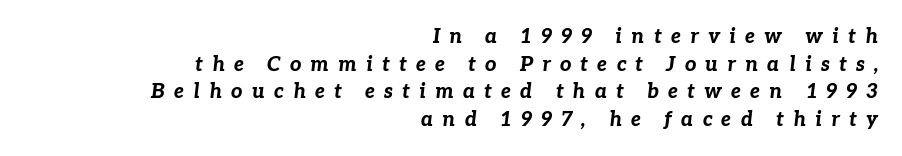
Q: Is the text bold? A: Yes.
Q: Is the text italic (slanted)? A: Yes, it leans right by about 7 degrees.
Q: Is the text underlined? A: No.
Q: How is the paragraph aligned? A: Right-aligned.
Q: Is the spacing between letters normal or unusually wide? A: Unusually wide.
Q: Is the spacing between lines tight, normal or loose? A: Normal.
